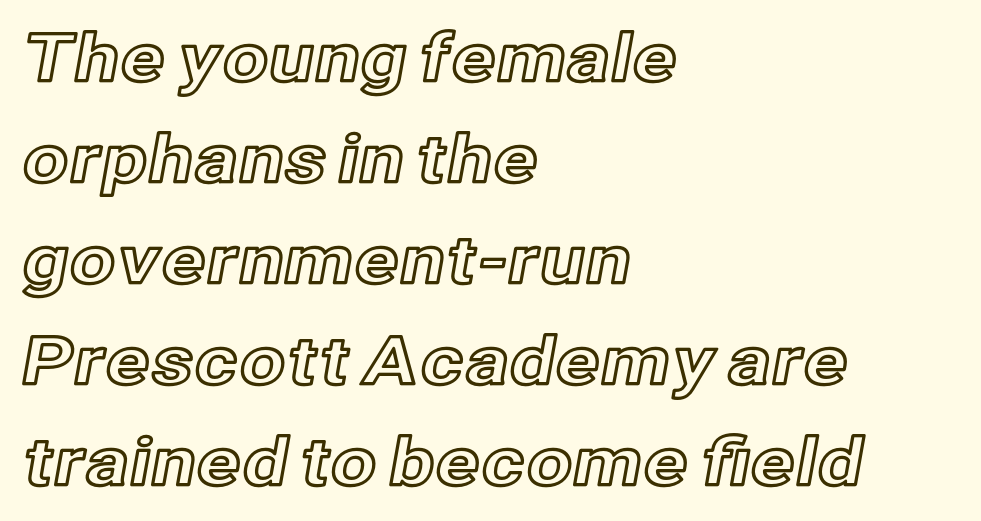
{"width": "normal", "x_height": "medium", "monospaced": "no", "underline": "no", "align": "left", "line_spacing": "normal", "line_spacing_ratio": 1.53, "letter_spacing": "normal", "letter_spacing_em": 0.0, "glyph_px": 66}
